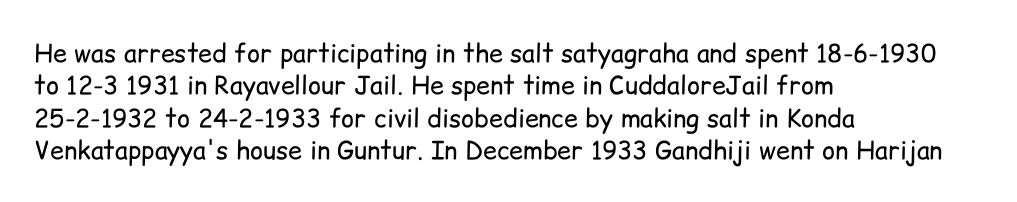
Q: Is the text bold? A: No.
Q: Is the text italic (slanted)? A: No, it is upright.
Q: Is the text underlined? A: No.
Q: How is the paragraph aligned? A: Left-aligned.
Q: Is the spacing between letters normal or unusually wide? A: Normal.
Q: Is the spacing between lines tight, normal or loose? A: Normal.
